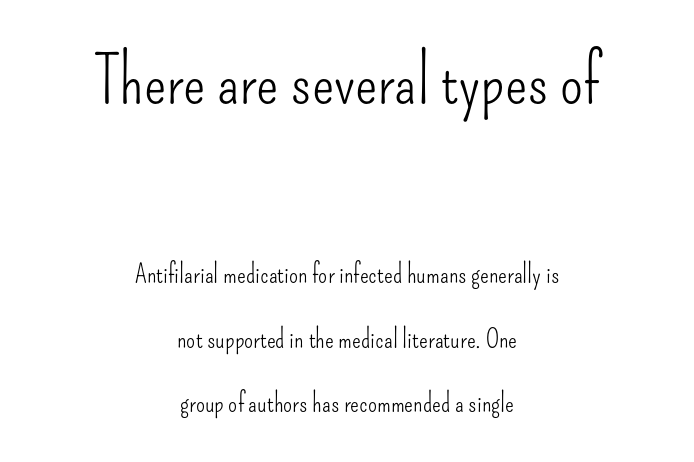
{"serif": "no", "italic": "no", "bold": "no", "weight": "light", "width": "condensed", "stroke_contrast": "low", "x_height": "small", "monospaced": "no", "underline": "no", "align": "center", "line_spacing": "loose", "line_spacing_ratio": 2.48, "letter_spacing": "normal", "letter_spacing_em": 0.0, "larger_block": "first", "size_ratio": 2.54, "glyph_px": 66}
